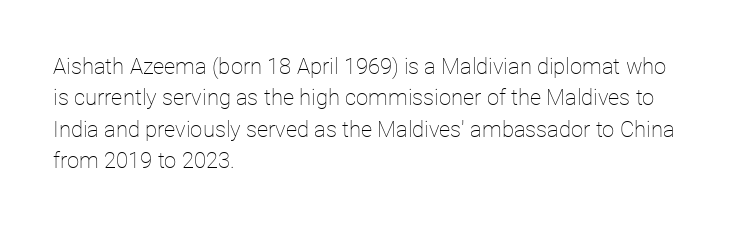
Q: Is the text bold? A: No.
Q: Is the text italic (slanted)? A: No, it is upright.
Q: Is the text underlined? A: No.
Q: How is the paragraph aligned? A: Left-aligned.
Q: Is the spacing between letters normal or unusually wide? A: Normal.
Q: Is the spacing between lines tight, normal or loose? A: Normal.
